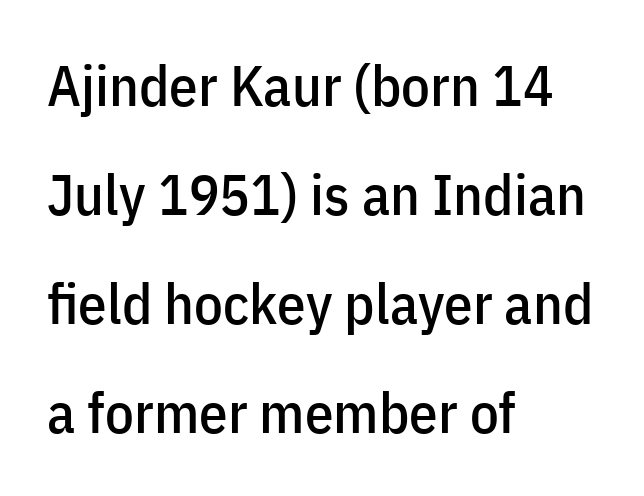
The image shows 57 px condensed sans-serif type, upright; set left-aligned, loose line spacing (1.91x), normal letter spacing, not underlined; low stroke contrast and a medium x-height.
